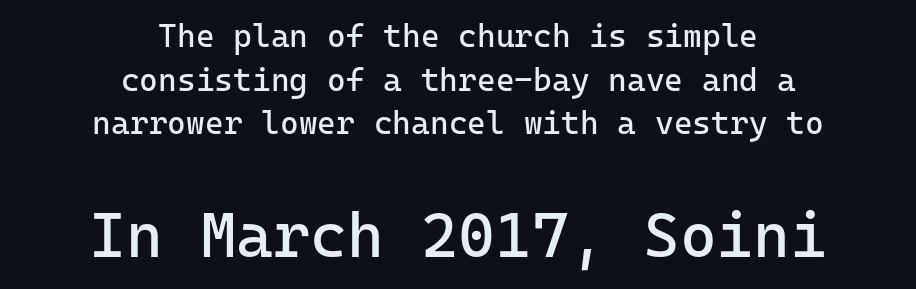
The image shows 63 px regular-weight sans-serif type, upright, monospaced; set centered, normal line spacing (1.36x), normal letter spacing, not underlined; the second (bottom) block is 1.97x larger; low stroke contrast and a medium x-height.
